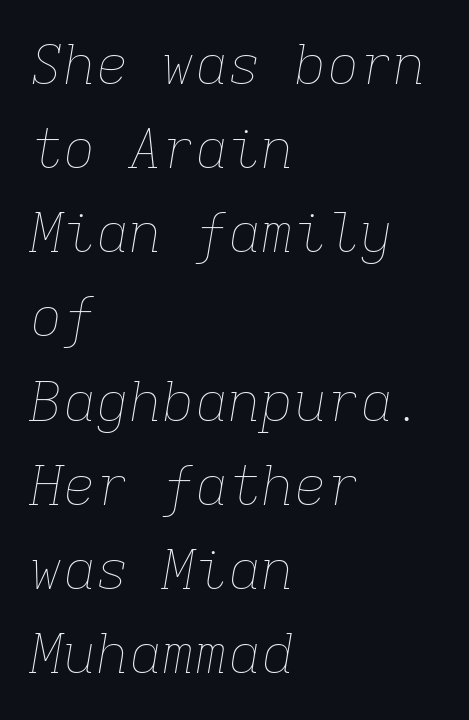
The text carries the slant typical of an italic or oblique font. Line beginnings align vertically; line endings do not. Just letters on the line, the space beneath them empty. The passage shown stacks its lines at a standard gap. No extra ink here — the face is not bold. The face used here is monospaced, like something from a code editor.
